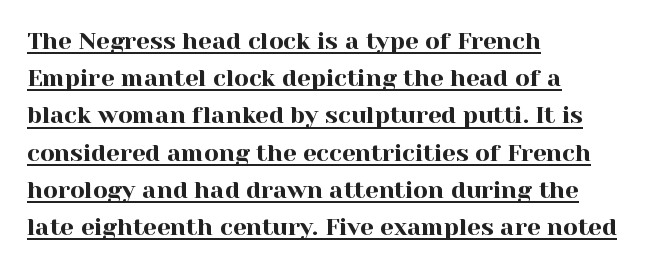
Q: Is the text italic (slanted)? A: No, it is upright.
Q: Is the text underlined? A: Yes.
Q: How is the paragraph aligned? A: Left-aligned.
Q: Is the spacing between letters normal or unusually wide? A: Normal.
Q: Is the spacing between lines tight, normal or loose? A: Normal.
